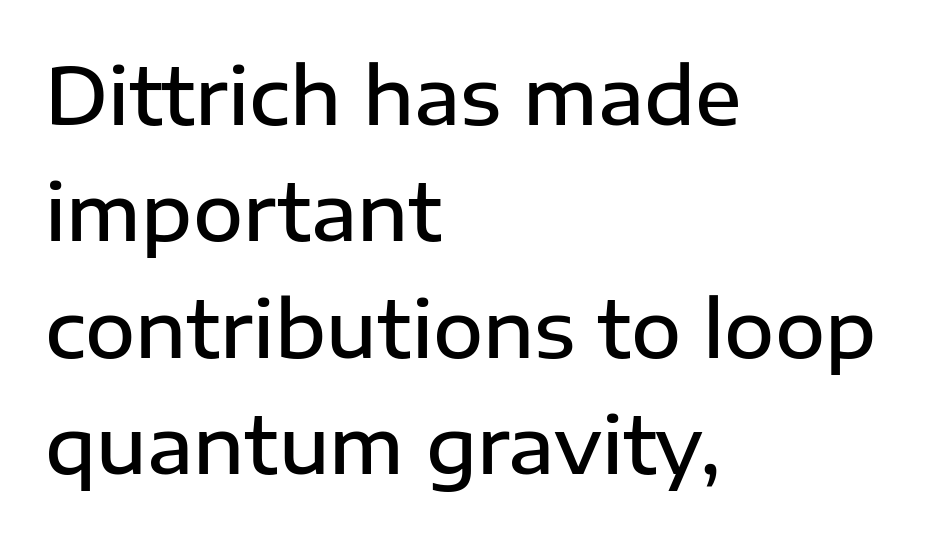
The designer went with a sans here, leaving each stem footless. Proportional: the letters do not fall into vertical columns. Every letter is mildly thick-stroked: semibold rather than bold. This sample is left-justified, so line endings fall wherever the words run out.
